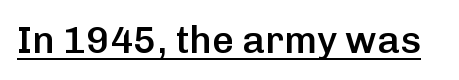
Ordinary non-slanted type is in use. Firm but not heavy-handed strokes: this text is semibold. The text was rendered using a sans face with plain stroke endings. The rendering uses natural spacing where letterforms have individual widths. Each word holds together tightly as a unit, with standard inter-letter gaps. Does a line run under the words? Yes, clearly.
